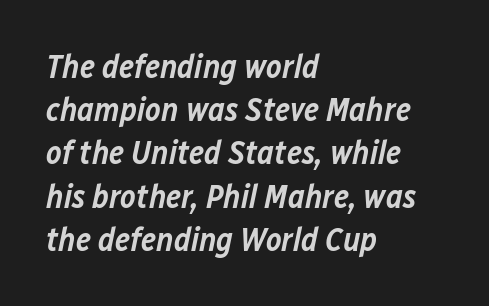
{"italic": "yes", "lean": "right", "slant_degrees": 12, "bold": "semi", "weight": "semibold", "width": "normal", "stroke_contrast": "low", "x_height": "medium", "monospaced": "no", "underline": "no", "align": "left", "line_spacing": "normal", "line_spacing_ratio": 1.31, "letter_spacing": "normal", "letter_spacing_em": 0.0, "glyph_px": 33}
